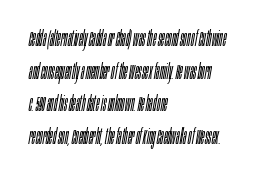
Q: Is the text bold? A: No.
Q: Is the text italic (slanted)? A: Yes, it leans right by about 10 degrees.
Q: Is the text underlined? A: No.
Q: How is the paragraph aligned? A: Left-aligned.
Q: Is the spacing between letters normal or unusually wide? A: Normal.
Q: Is the spacing between lines tight, normal or loose? A: Normal.
